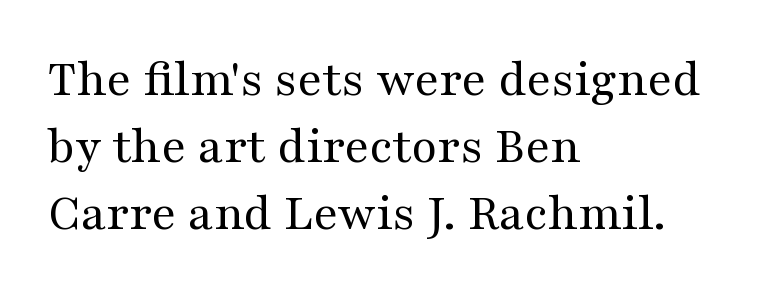
Q: Is the text bold? A: No.
Q: Is the text italic (slanted)? A: No, it is upright.
Q: Is the typeface a serif or a sans-serif typeface? A: Serif.
Q: Is the text underlined? A: No.
Q: How is the paragraph aligned? A: Left-aligned.
Q: Is the spacing between letters normal or unusually wide? A: Normal.
Q: Is the spacing between lines tight, normal or loose? A: Normal.
Q: Width (condensed, normal, or wide)? A: Wide.
Q: Stroke contrast? A: Medium.
Q: x-height? A: Medium.
Q: Monospaced? A: No.
